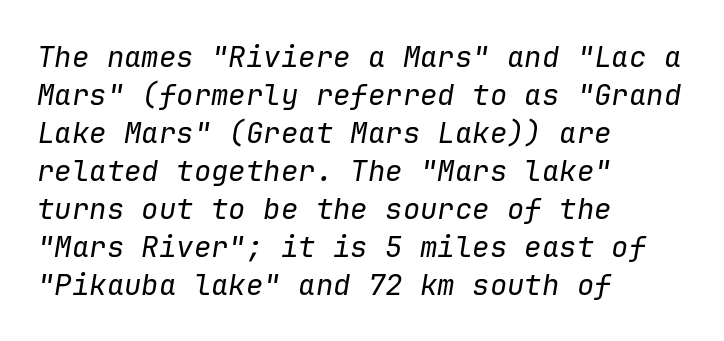
You could count columns in this text — the font is strictly monospaced. Look at the tracking — it's just the regular setting, nothing added. No chunkiness to these letters — they're not bold. Evenly set lines give the paragraph a standard silhouette. Type without underlining.
